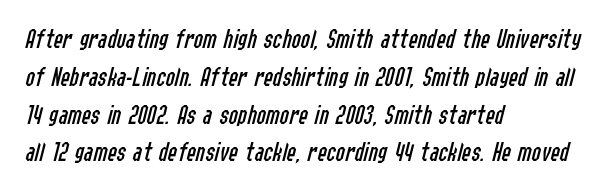
{"italic": "yes", "lean": "right", "slant_degrees": 14, "bold": "no", "weight": "regular", "width": "condensed", "stroke_contrast": "low", "x_height": "medium", "monospaced": "no", "underline": "no", "align": "left", "line_spacing": "normal", "line_spacing_ratio": 1.35, "letter_spacing": "normal", "letter_spacing_em": 0.0, "glyph_px": 28}
